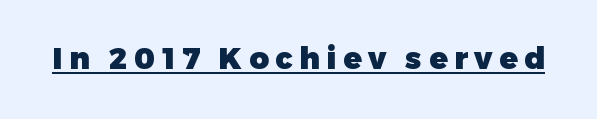
{"serif": "no", "italic": "no", "bold": "yes", "weight": "heavy", "width": "normal", "stroke_contrast": "low", "x_height": "medium", "monospaced": "no", "underline": "yes", "letter_spacing": "wide", "letter_spacing_em": 0.22, "glyph_px": 30}
